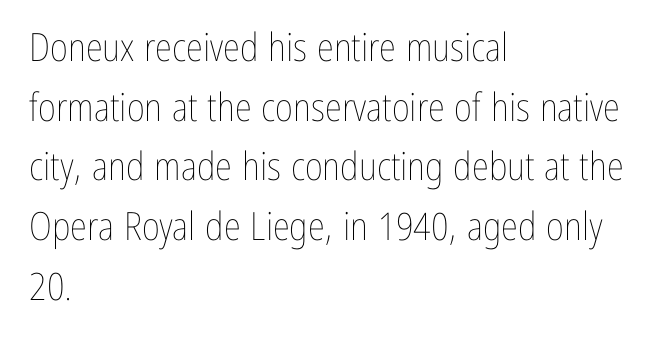
Q: Is the text bold? A: No.
Q: Is the text italic (slanted)? A: No, it is upright.
Q: Is the text underlined? A: No.
Q: How is the paragraph aligned? A: Left-aligned.
Q: Is the spacing between letters normal or unusually wide? A: Normal.
Q: Is the spacing between lines tight, normal or loose? A: Normal.
Q: Width (condensed, normal, or wide)? A: Condensed.
Q: Stroke contrast? A: Low.
Q: x-height? A: Medium.
Q: Monospaced? A: No.
